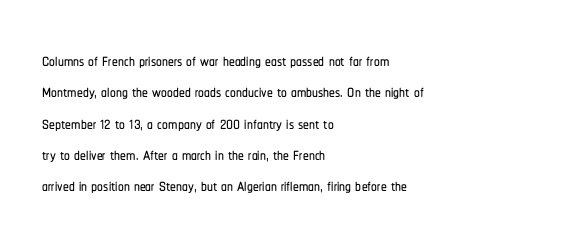
{"italic": "no", "underline": "no", "align": "left", "line_spacing": "normal", "line_spacing_ratio": 1.36, "letter_spacing": "normal", "letter_spacing_em": 0.0, "glyph_px": 23}
